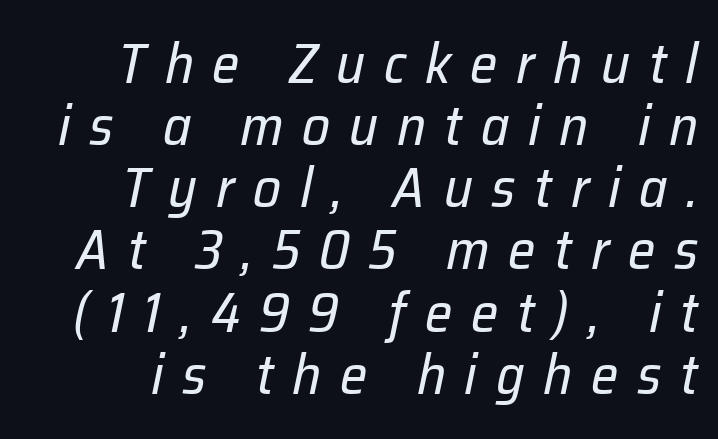
{"italic": "yes", "lean": "right", "slant_degrees": 12, "bold": "no", "weight": "regular", "width": "normal", "stroke_contrast": "low", "x_height": "medium", "monospaced": "no", "underline": "no", "align": "right", "line_spacing": "tight", "line_spacing_ratio": 1.13, "letter_spacing": "wide", "letter_spacing_em": 0.34, "glyph_px": 55}
